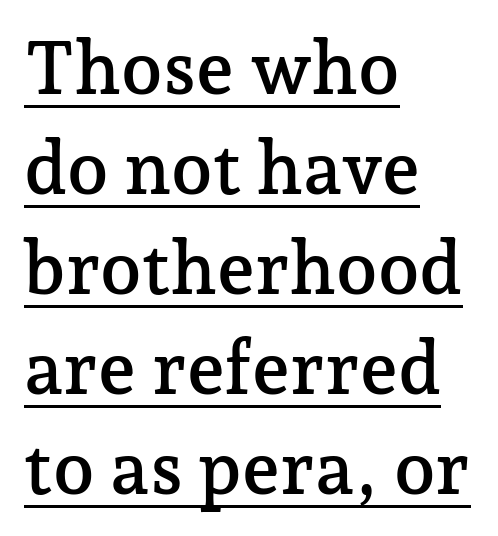
{"serif": "yes", "italic": "no", "width": "normal", "stroke_contrast": "low", "x_height": "medium", "monospaced": "no", "underline": "yes", "align": "left", "line_spacing": "normal", "line_spacing_ratio": 1.35, "letter_spacing": "normal", "letter_spacing_em": 0.0, "glyph_px": 74}
